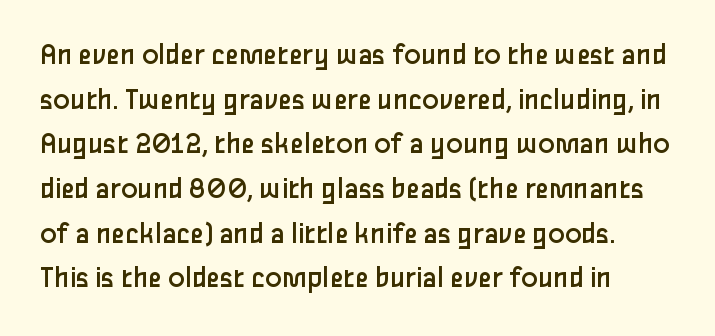
The image shows 31 px regular-weight sans-serif type, upright; set normal line spacing (1.44x), normal letter spacing, not underlined; low stroke contrast and a medium x-height.
